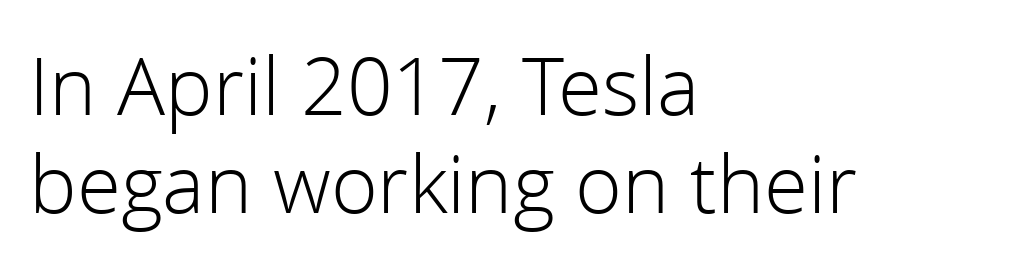
The image shows 80 px light sans-serif type, upright; set left-aligned, line spacing 1.23x, normal letter spacing, not underlined; a medium x-height.
